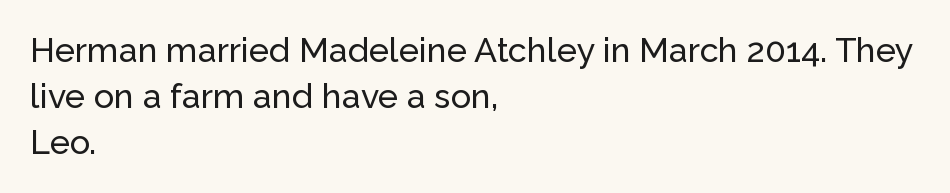
{"serif": "no", "italic": "no", "width": "normal", "stroke_contrast": "low", "x_height": "medium", "monospaced": "no", "underline": "no", "align": "left", "line_spacing": "normal", "line_spacing_ratio": 1.36, "letter_spacing": "normal", "letter_spacing_em": 0.0, "glyph_px": 34}
